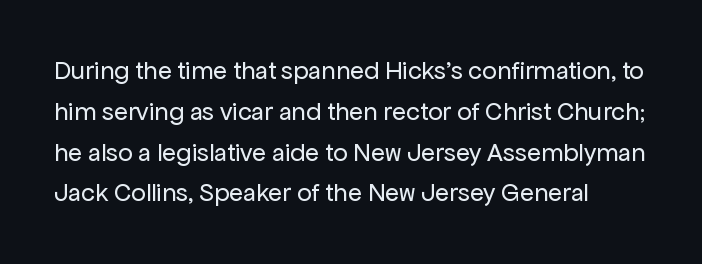
The image shows 26 px text type, upright; set normal line spacing (1.57x), normal letter spacing, not underlined.
